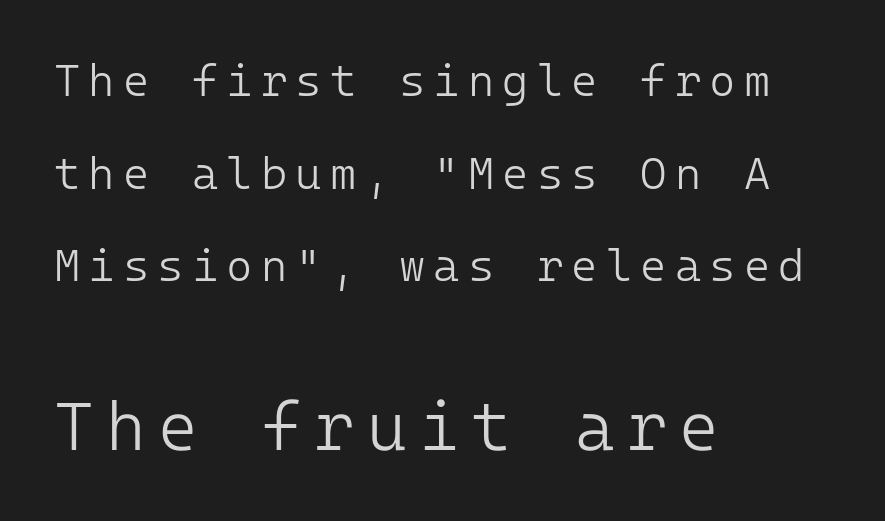
Q: Is the text bold? A: No.
Q: Is the text italic (slanted)? A: No, it is upright.
Q: Is the typeface a serif or a sans-serif typeface? A: Sans-serif.
Q: Is the text underlined? A: No.
Q: How is the paragraph aligned? A: Left-aligned.
Q: Is the spacing between lines tight, normal or loose? A: Loose.
Q: Which block of text is set in a larger size, the first (top) or the second (bottom)? A: The second (bottom) one.
Q: Width (condensed, normal, or wide)? A: Normal.
Q: Stroke contrast? A: Low.
Q: x-height? A: Medium.
